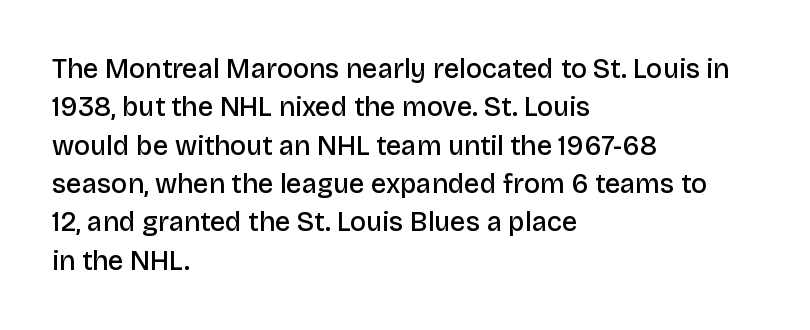
The lines in this sample share a left origin and differ only in where they stop. Does the leading feel generous? No, just average. Bare-footed words on every line. These lines were composed using upright roman letters.
